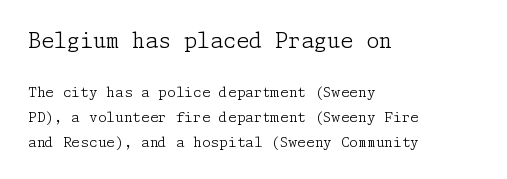
{"italic": "no", "bold": "no", "underline": "no", "align": "left", "line_spacing_ratio": 1.81, "letter_spacing": "normal", "letter_spacing_em": 0.0, "larger_block": "first", "size_ratio": 1.5, "glyph_px": 21}
